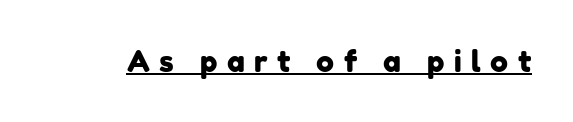
Q: Is the typeface a serif or a sans-serif typeface? A: Sans-serif.
Q: Is the text underlined? A: Yes.
Q: Is the spacing between letters normal or unusually wide? A: Unusually wide.
Q: Width (condensed, normal, or wide)? A: Normal.
Q: Stroke contrast? A: Low.
Q: x-height? A: Medium.
Q: Monospaced? A: No.
